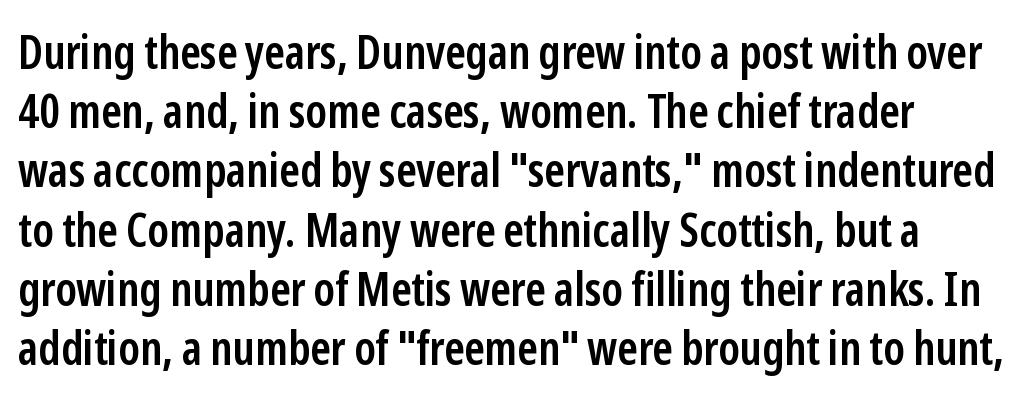
Ascenders rise straight up at ninety degrees. Nobody drew a line under any word here. The sample has been set in demibold, a notch under bold. Caption: multi-line text, flush left, ragged right. Notice how descenders clear the ascenders below comfortably — that's standard leading.
